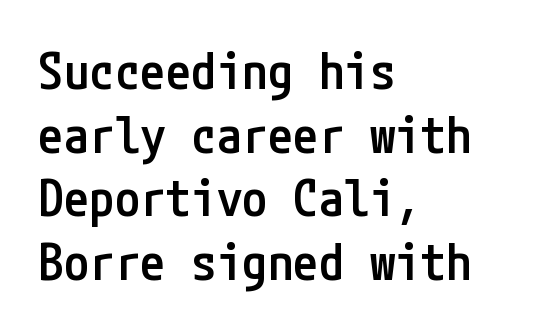
Which margin do the lines hug? The left one — the right edge is uneven. Anything drawn beneath the words? Only blank space. One glance says typical: line gaps are just what's usual. The tracking reads as untouched default to a designer's eye. Its strokes are somewhat broadened, the hallmark of semibold type. This is sans-serif lettering, the kind often seen on screens and signage.
